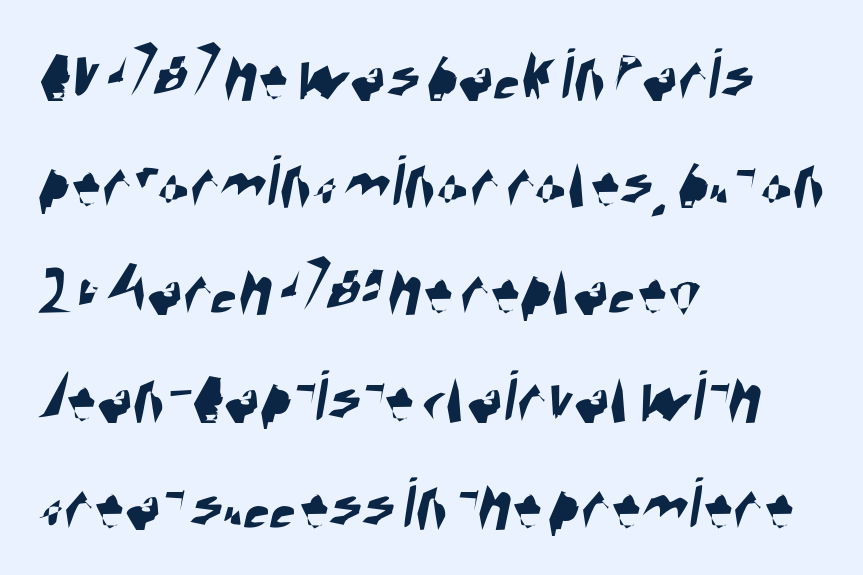
The image shows 75 px condensed sans-serif type; set left-aligned, normal line spacing (1.43x), normal letter spacing, not underlined; high stroke contrast and a large x-height.
